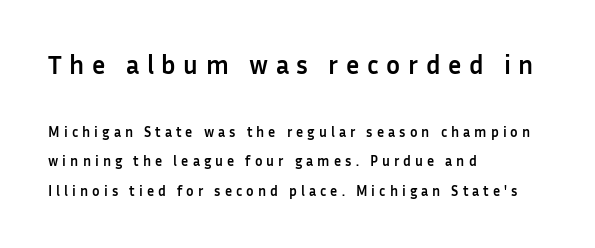
The image shows 26 px bold type, upright; set left-aligned, loose line spacing (2.09x), unusually wide letter spacing (+0.29 em), not underlined; the first (top) block is 1.86x larger.
